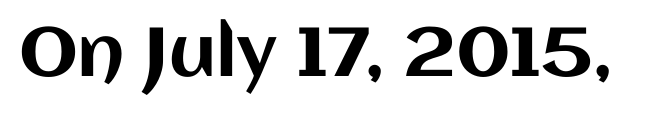
Standard letterfit; no display-style spreading of the glyphs. The foot of each line stays bare and open. This is roman type, the default non-slanted kind. Note the varied advance widths — an 'i' is clearly narrower than an 'm'.
